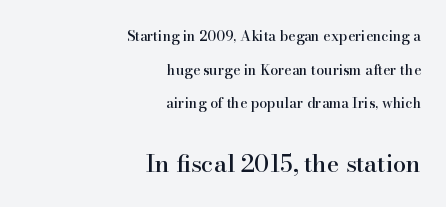
Loosely led — the rows are spread out. Underlining? Definitely not there. Each line ends at the same right margin while the left side varies. Glyph-to-glyph distance matches everyday printed text.
